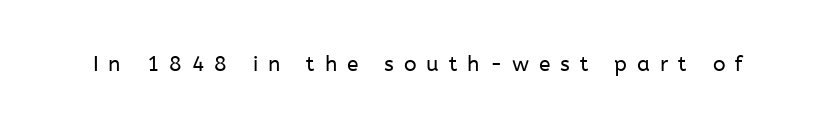
The image shows 21 px text type, upright; set unusually wide letter spacing (+0.47 em), not underlined.
